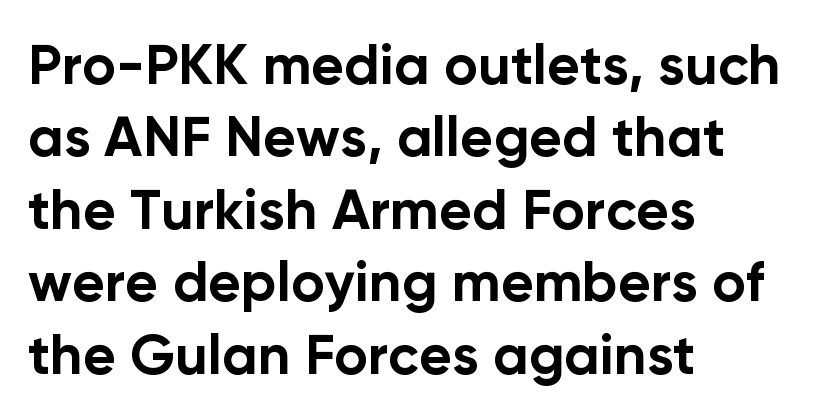
{"serif": "no", "italic": "no", "bold": "yes", "weight": "bold", "width": "normal", "stroke_contrast": "low", "x_height": "medium", "monospaced": "no", "underline": "no", "align": "left", "line_spacing": "normal", "line_spacing_ratio": 1.27, "letter_spacing": "normal", "letter_spacing_em": 0.0, "glyph_px": 57}
